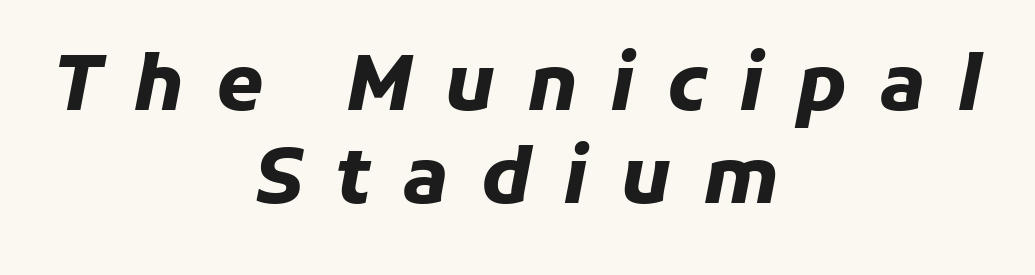
The image shows 76 px heavy type, italic (leaning right); set centered, line spacing 1.22x, unusually wide letter spacing (+0.42 em), not underlined; low stroke contrast and a medium x-height.
